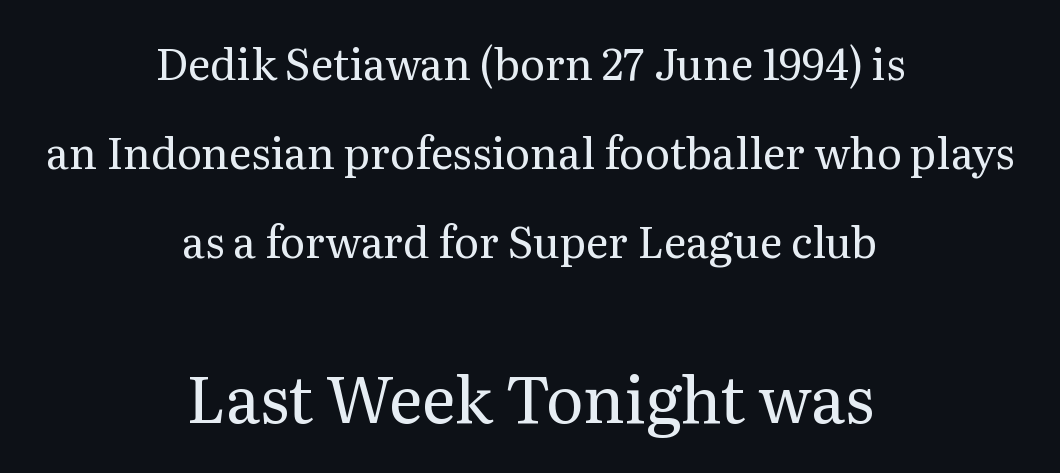
The image shows 64 px regular-weight serif type, upright; set centered, loose line spacing (2.07x), normal letter spacing, not underlined; the second (bottom) block is 1.49x larger; medium stroke contrast and a medium x-height.
